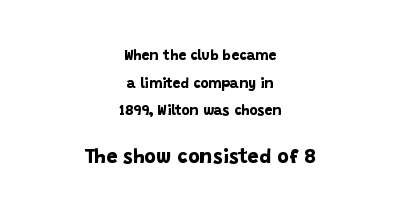
Q: Is the text bold? A: Yes.
Q: Is the text underlined? A: No.
Q: How is the paragraph aligned? A: Centered.
Q: Is the spacing between letters normal or unusually wide? A: Normal.
Q: Is the spacing between lines tight, normal or loose? A: Loose.
Q: Which block of text is set in a larger size, the first (top) or the second (bottom)? A: The second (bottom) one.
